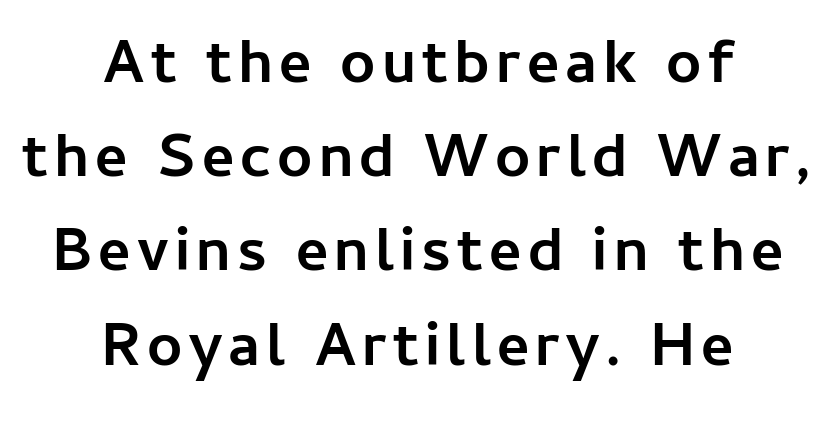
Q: Is the text bold? A: Yes.
Q: Is the text italic (slanted)? A: No, it is upright.
Q: Is the typeface a serif or a sans-serif typeface? A: Sans-serif.
Q: Is the text underlined? A: No.
Q: How is the paragraph aligned? A: Centered.
Q: Is the spacing between lines tight, normal or loose? A: Normal.
Q: Width (condensed, normal, or wide)? A: Normal.
Q: Stroke contrast? A: Low.
Q: x-height? A: Medium.
Q: Monospaced? A: No.
